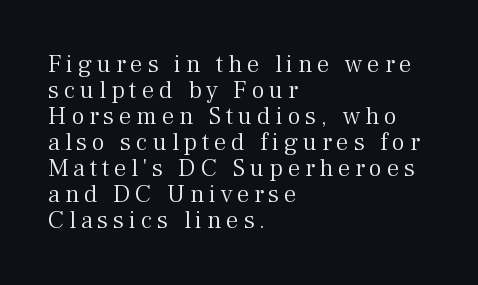
{"italic": "no", "bold": "no", "underline": "no", "align": "left", "line_spacing": "tight", "line_spacing_ratio": 1.04, "glyph_px": 25}
